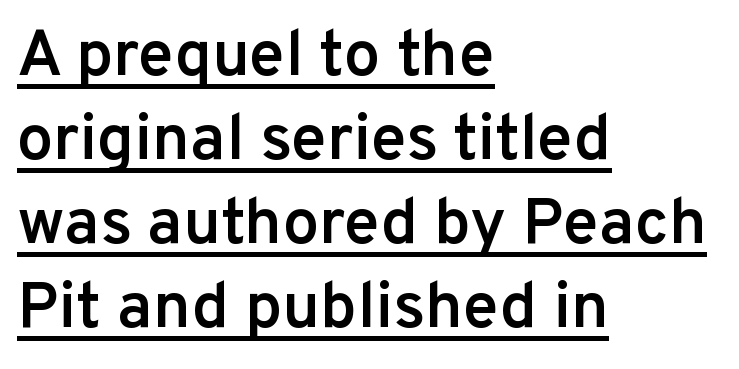
Summary of weight: moderately heavy, a semibold. Does the lettering tilt? It doesn't — this is upright. To sum up the face: it is a sans, with no serifs. Each new line begins a customary step beneath the previous one.
